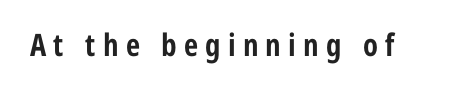
The image shows 31 px bold, condensed sans-serif type, upright; set unusually wide letter spacing (+0.23 em), not underlined; low stroke contrast and a medium x-height.
